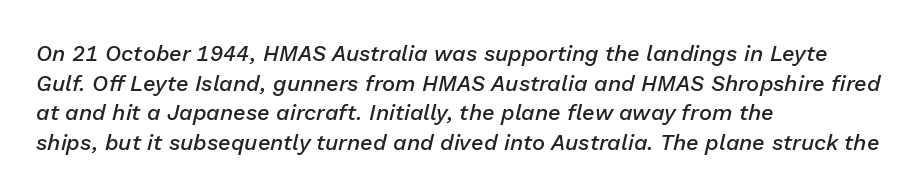
Q: Is the text bold? A: Semi-bold.
Q: Is the text italic (slanted)? A: Yes, it leans right by about 13 degrees.
Q: Is the text underlined? A: No.
Q: How is the paragraph aligned? A: Left-aligned.
Q: Is the spacing between letters normal or unusually wide? A: Normal.
Q: Is the spacing between lines tight, normal or loose? A: Normal.
